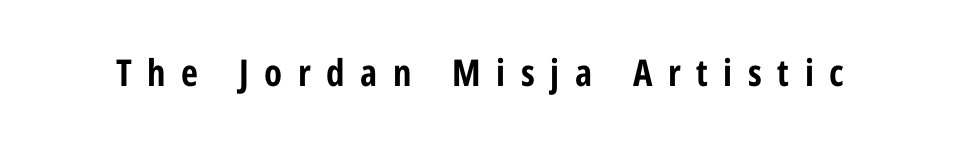
{"serif": "no", "italic": "no", "bold": "yes", "weight": "bold", "width": "condensed", "stroke_contrast": "low", "x_height": "medium", "monospaced": "no", "underline": "no", "letter_spacing": "wide", "letter_spacing_em": 0.42, "glyph_px": 37}
